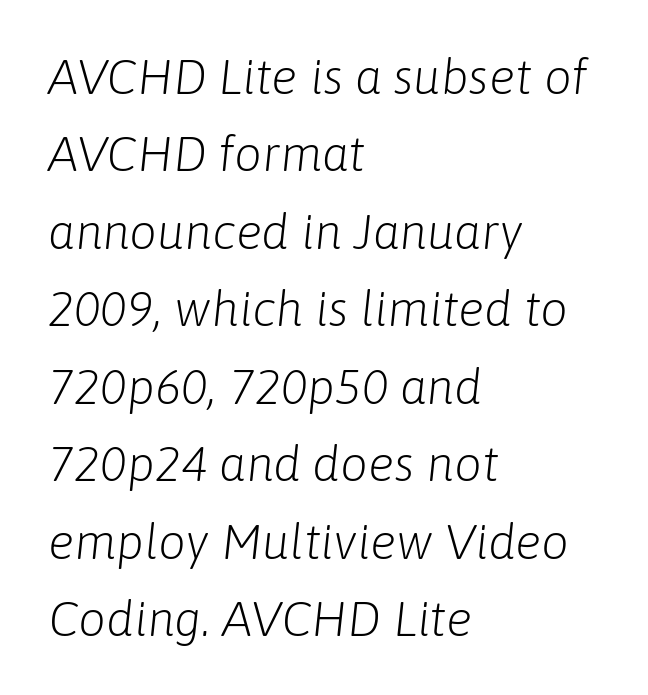
The image shows 49 px light type, italic (leaning right); set left-aligned, normal line spacing (1.58x), normal letter spacing, not underlined; low stroke contrast and a medium x-height.
